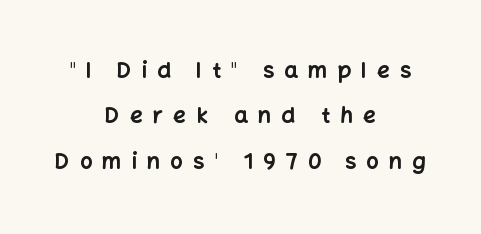
The image shows 22 px bold type, upright; set centered, loose line spacing (2.06x), unusually wide letter spacing (+0.47 em), not underlined.
